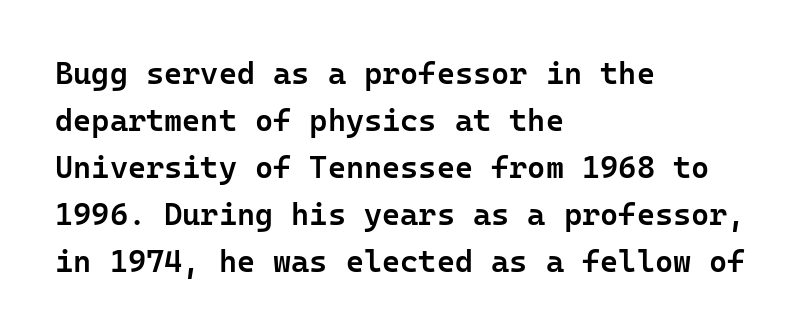
{"serif": "no", "italic": "no", "bold": "semi", "weight": "semibold", "width": "normal", "stroke_contrast": "low", "x_height": "medium", "underline": "no", "align": "left", "line_spacing": "normal", "line_spacing_ratio": 1.52, "letter_spacing": "normal", "letter_spacing_em": 0.0, "glyph_px": 31}
